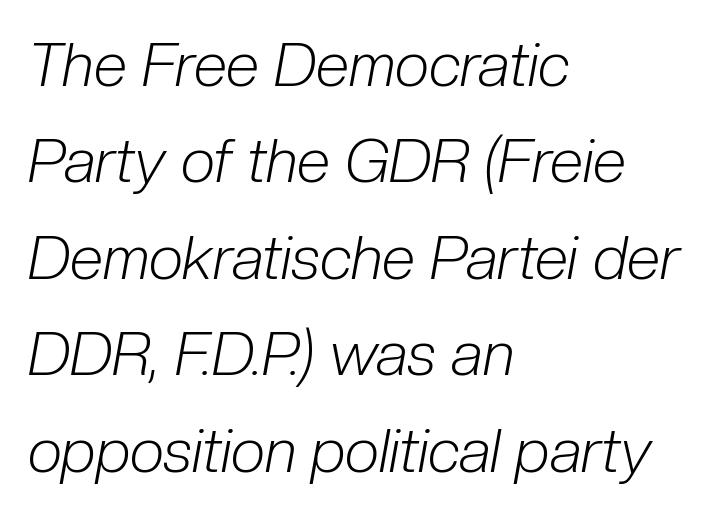
Is the type heavy? It reads as light-to-regular instead. Students, observe: this is what conventionally led text looks like. The paragraph has a hard left edge and a soft right edge. Looks like regular typesetting: each glyph gets only the width it needs. Between one letter and the next there's only the usual sliver of space.
